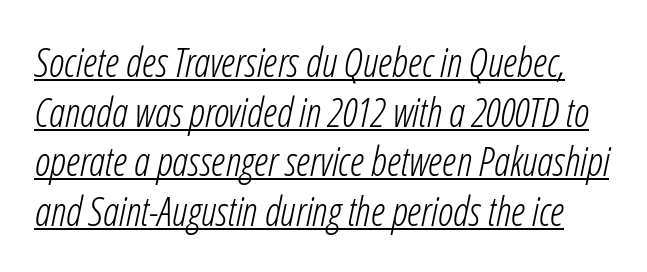
{"italic": "yes", "lean": "right", "slant_degrees": 12, "bold": "no", "weight": "light", "width": "condensed", "stroke_contrast": "low", "x_height": "medium", "monospaced": "no", "underline": "yes", "line_spacing_ratio": 1.24, "letter_spacing": "normal", "letter_spacing_em": 0.0, "glyph_px": 40}
